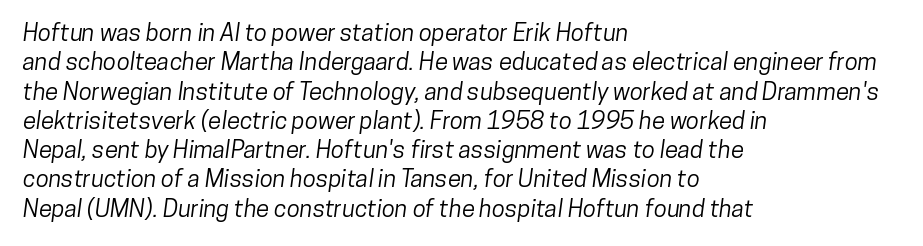
The image shows 24 px text type; set left-aligned, line spacing 1.22x, normal letter spacing, not underlined.
